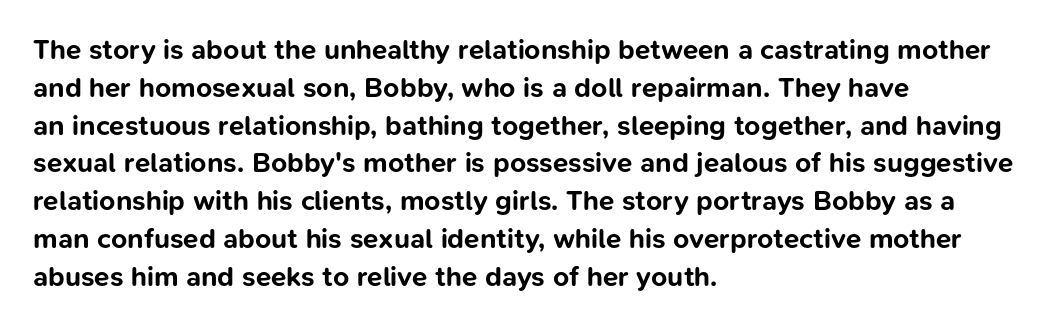
The image shows 28 px bold sans-serif type, upright; set left-aligned, normal line spacing (1.35x), normal letter spacing, not underlined; low stroke contrast and a medium x-height.
